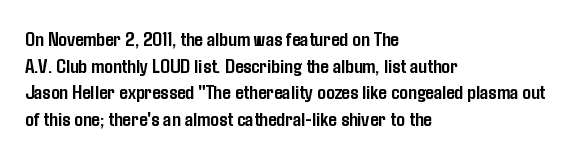
Honestly, the row spacing looks completely unremarkable. Posture: upright roman. Plenty of ink on the page — the face is bold. Typeset ragged right — the left edge is the straight one.
